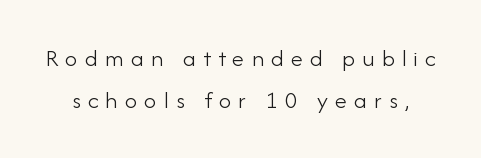
The image shows 25 px text type, upright; set normal line spacing (1.68x), unusually wide letter spacing (+0.28 em), not underlined.
